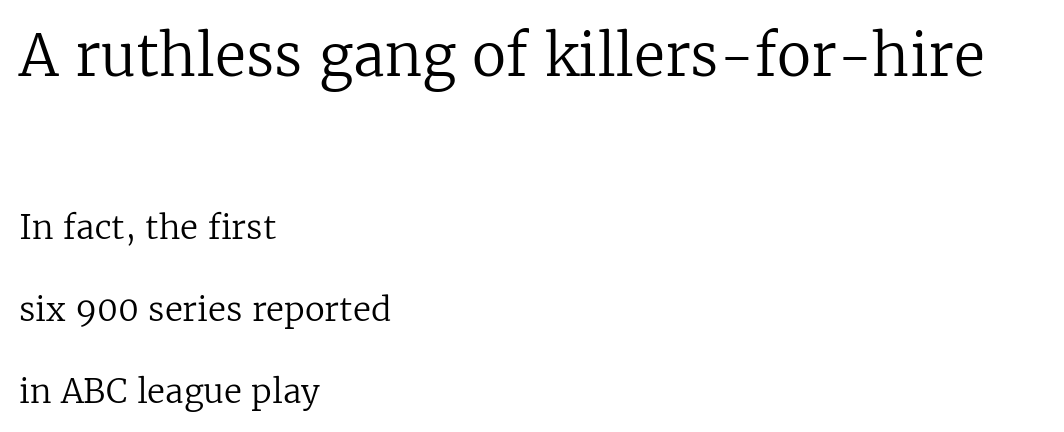
The passage shown stacks its lines with a broad gap. The text block is weighted toward the left margin, trailing off unevenly rightward. The weight tops out at a normal text grade. Each letter keeps its own natural width here, so spacing adapts to shape. Is the lower block the larger one? No — the upper block carries the bigger type. Beneath every word, the page is bare.
